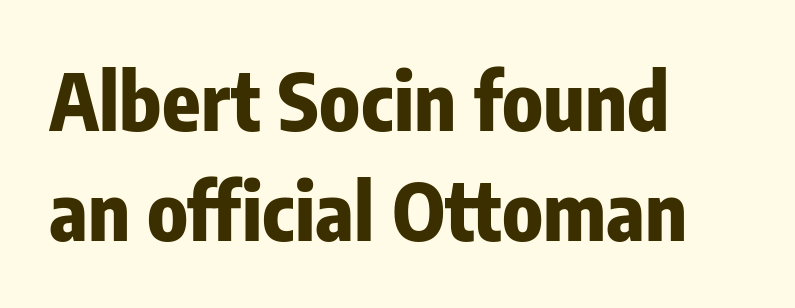
The gaps between neighbouring characters are ordinary and unremarkable. A classic flush-left, rag-right setting is used for this passage. The area under the type is left untouched. Notice how thick the strokes are: this is what a full bold looks like.
